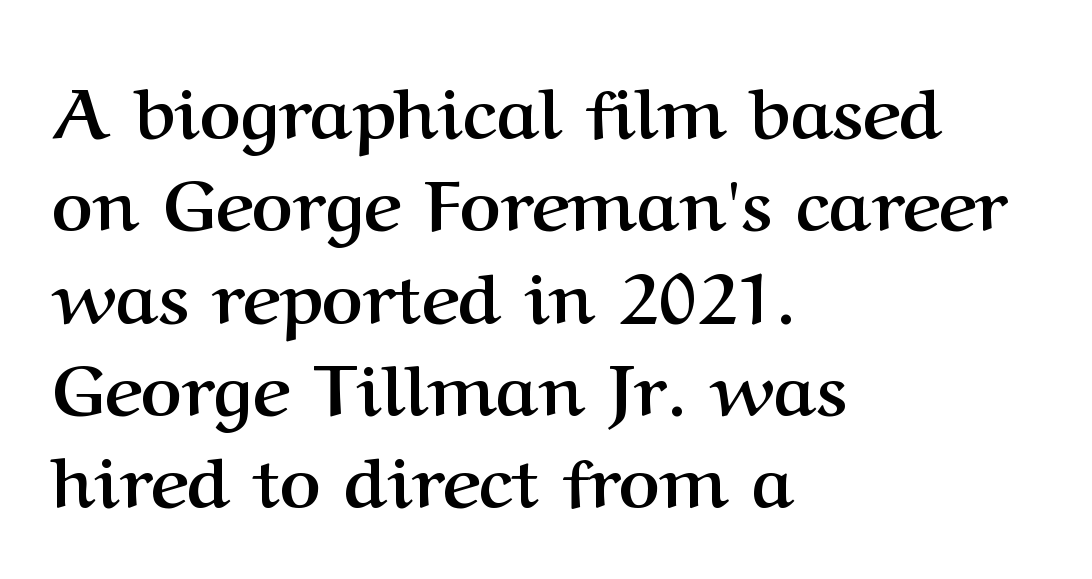
Is this a fixed-width face? No — the glyphs have proportional, varying widths. Does the leading feel generous? No, just average. Has an underline been added? It has not. You could call the tracking neutral — neither tight nor loose. The passage shown is typeset with a serif family. A classic flush-left, rag-right setting is used for this passage.
